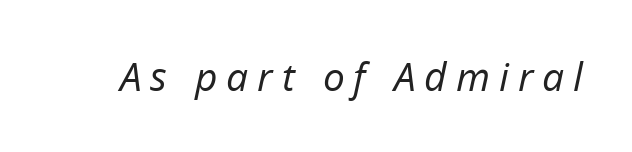
{"italic": "yes", "lean": "right", "slant_degrees": 12, "bold": "no", "weight": "regular", "width": "normal", "stroke_contrast": "low", "x_height": "medium", "monospaced": "no", "underline": "no", "letter_spacing": "wide", "letter_spacing_em": 0.23, "glyph_px": 39}
